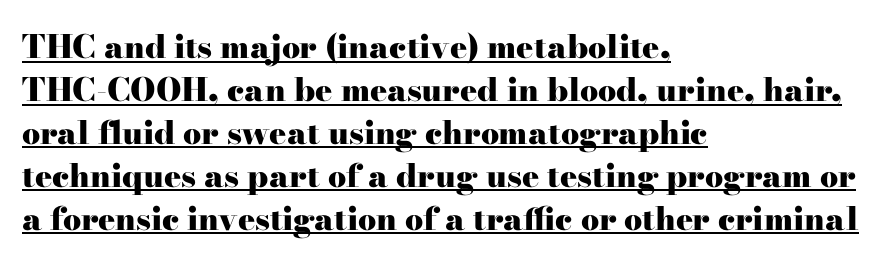
Q: Is the text bold? A: Yes.
Q: Is the text italic (slanted)? A: No, it is upright.
Q: Is the typeface a serif or a sans-serif typeface? A: Serif.
Q: Is the text underlined? A: Yes.
Q: How is the paragraph aligned? A: Left-aligned.
Q: Is the spacing between letters normal or unusually wide? A: Normal.
Q: Is the spacing between lines tight, normal or loose? A: Normal.
Q: Width (condensed, normal, or wide)? A: Wide.
Q: Stroke contrast? A: High.
Q: x-height? A: Small.
Q: Monospaced? A: No.
